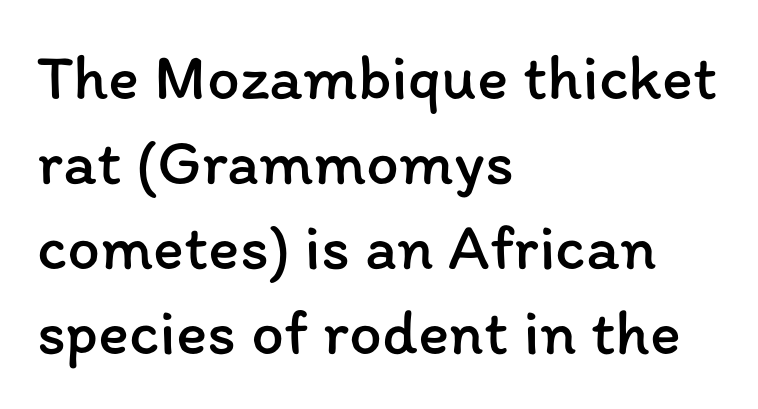
Q: Is the text bold? A: No.
Q: Is the text italic (slanted)? A: No, it is upright.
Q: Is the text underlined? A: No.
Q: How is the paragraph aligned? A: Left-aligned.
Q: Is the spacing between letters normal or unusually wide? A: Normal.
Q: Is the spacing between lines tight, normal or loose? A: Normal.
Q: Width (condensed, normal, or wide)? A: Normal.
Q: Stroke contrast? A: Low.
Q: x-height? A: Medium.
Q: Monospaced? A: No.
